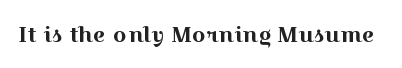
{"italic": "no", "underline": "no", "letter_spacing": "normal", "letter_spacing_em": 0.0, "glyph_px": 22}
